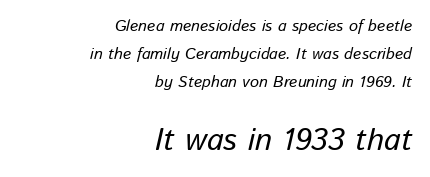
Q: Is the text italic (slanted)? A: Yes, it leans right by about 13 degrees.
Q: Is the text underlined? A: No.
Q: How is the paragraph aligned? A: Right-aligned.
Q: Is the spacing between letters normal or unusually wide? A: Normal.
Q: Which block of text is set in a larger size, the first (top) or the second (bottom)? A: The second (bottom) one.
Q: Width (condensed, normal, or wide)? A: Normal.
Q: Stroke contrast? A: Low.
Q: x-height? A: Medium.
Q: Monospaced? A: No.
